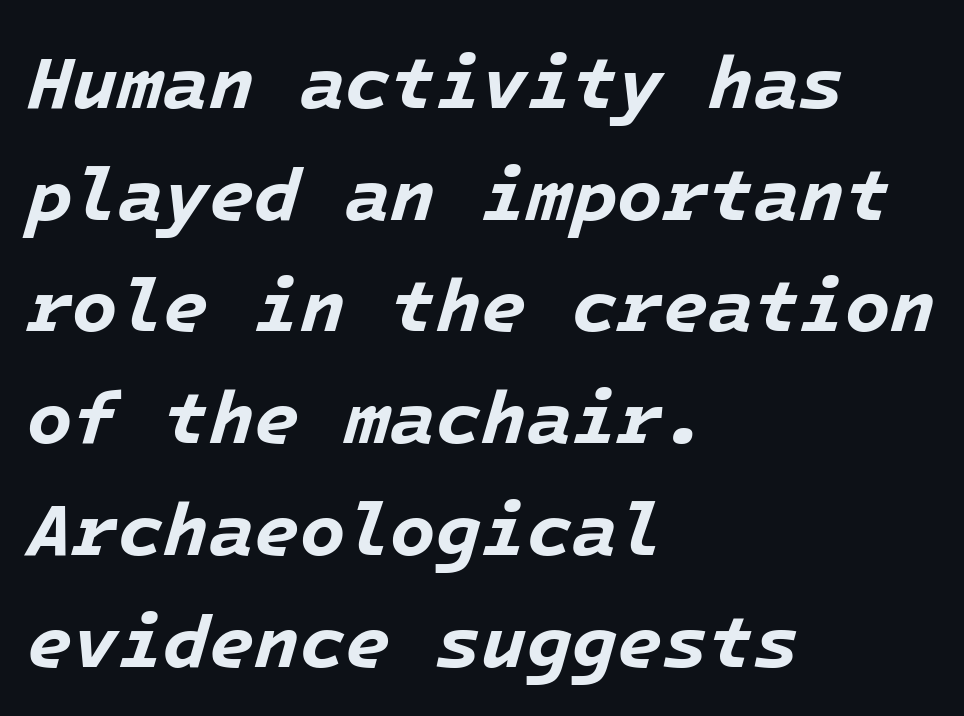
Q: Is the text bold? A: Yes.
Q: Is the text italic (slanted)? A: Yes, it leans right by about 16 degrees.
Q: Is the text underlined? A: No.
Q: How is the paragraph aligned? A: Left-aligned.
Q: Is the spacing between letters normal or unusually wide? A: Normal.
Q: Is the spacing between lines tight, normal or loose? A: Normal.
Q: Width (condensed, normal, or wide)? A: Normal.
Q: Stroke contrast? A: Low.
Q: x-height? A: Medium.
